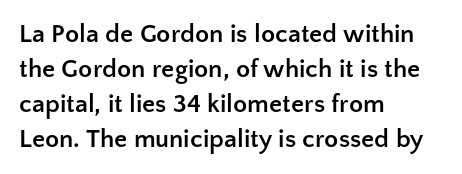
Q: Is the text bold? A: Yes.
Q: Is the text italic (slanted)? A: No, it is upright.
Q: Is the text underlined? A: No.
Q: How is the paragraph aligned? A: Left-aligned.
Q: Is the spacing between letters normal or unusually wide? A: Normal.
Q: Is the spacing between lines tight, normal or loose? A: Normal.
